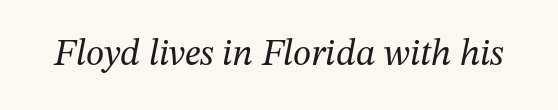
Caption: standard tracking, unaltered. The letters advance in unequal steps, a hallmark of proportional type. There's an unmistakable incline to the writing here. The string is rendered with underlining switched off. Weight: regular or lighter. This rendering employs a face with finishing strokes, i.e., a serif.
